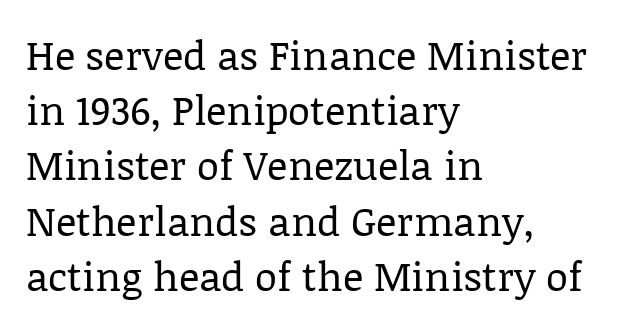
The image shows 40 px regular-weight serif type, upright; set left-aligned, normal line spacing (1.38x), normal letter spacing, not underlined; low stroke contrast and a large x-height.
